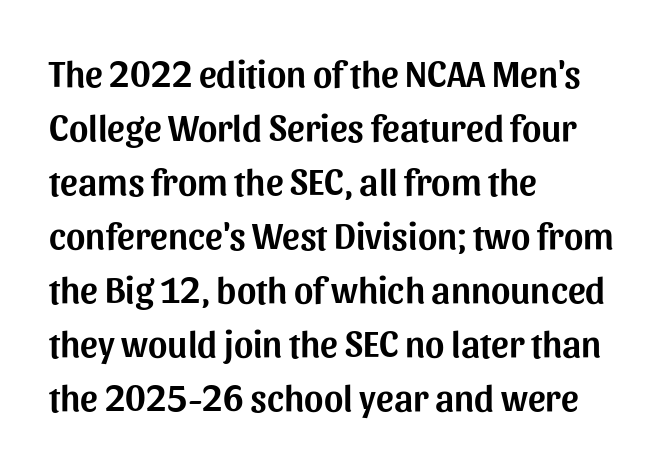
What's the leading like? Ordinary, nothing unusual. Italic: no, the glyphs are upright roman. Note: no serifs on the glyphs. The letterforms sit shoulder to shoulder at normal distance. Note the varied advance widths — an 'i' is clearly narrower than an 'm'.
